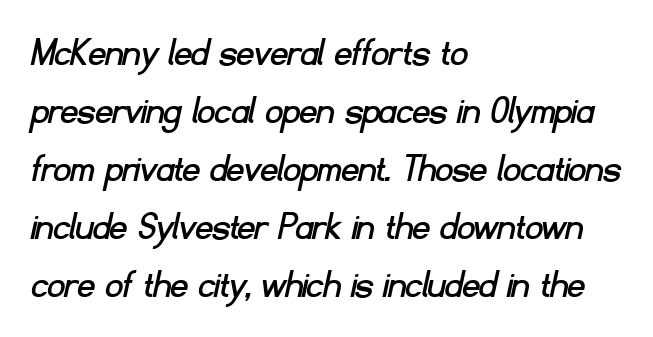
The image shows 42 px sans-serif type; set left-aligned, normal line spacing (1.38x), normal letter spacing, not underlined; low stroke contrast and a small x-height.
